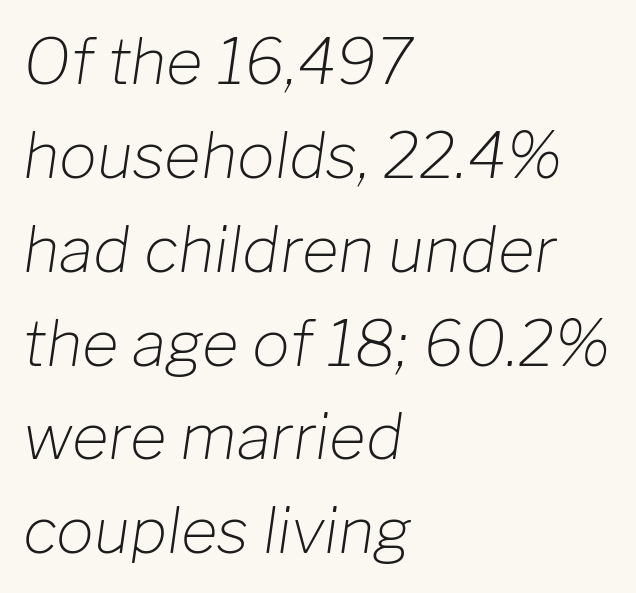
Q: Is the text bold? A: No.
Q: Is the text italic (slanted)? A: Yes, it leans right by about 8 degrees.
Q: Is the text underlined? A: No.
Q: How is the paragraph aligned? A: Left-aligned.
Q: Is the spacing between letters normal or unusually wide? A: Normal.
Q: Is the spacing between lines tight, normal or loose? A: Normal.
Q: Width (condensed, normal, or wide)? A: Normal.
Q: Stroke contrast? A: Low.
Q: x-height? A: Medium.
Q: Monospaced? A: No.
